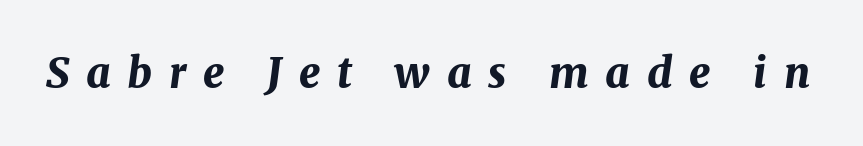
The image shows 42 px bold type, italic (leaning right); set unusually wide letter spacing (+0.4 em), not underlined; medium stroke contrast and a medium x-height.
